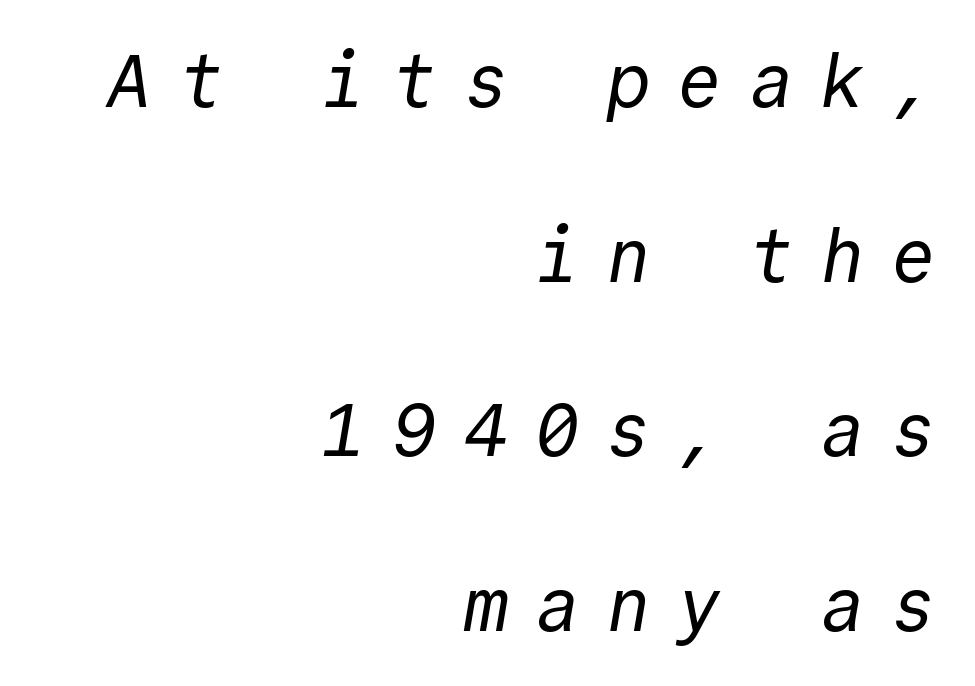
The rendering uses a large line-height, opening up the rows. Serif or sans? Sans — the stroke terminals are bare. Only glyphs here, with clear space below each row. Weight: regular or lighter.
